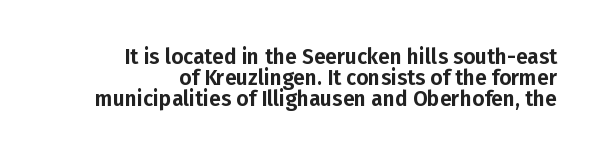
Does the lettering tilt? It doesn't — this is upright. Interline gaps are noticeably narrow in this sample. Layout note: lines flush right. Check under the words: just untouched page. Spacing between characters is what you'd get straight out of the box.
